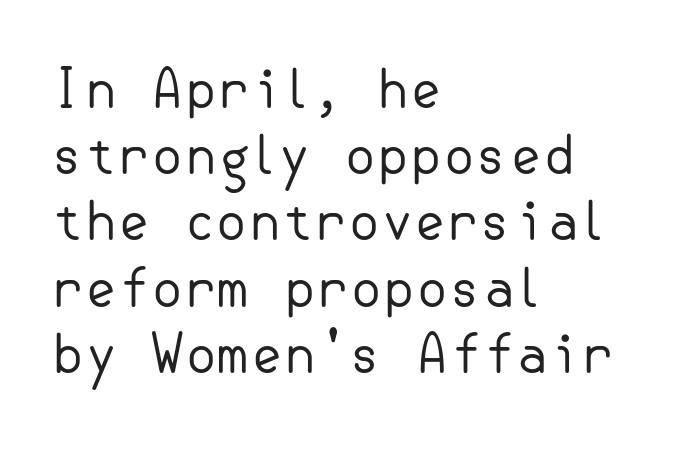
Q: Is the text bold? A: No.
Q: Is the text italic (slanted)? A: No, it is upright.
Q: Is the typeface a serif or a sans-serif typeface? A: Sans-serif.
Q: Is the text underlined? A: No.
Q: How is the paragraph aligned? A: Left-aligned.
Q: Is the spacing between letters normal or unusually wide? A: Normal.
Q: Is the spacing between lines tight, normal or loose? A: Normal.
Q: Width (condensed, normal, or wide)? A: Normal.
Q: Stroke contrast? A: Low.
Q: x-height? A: Small.
